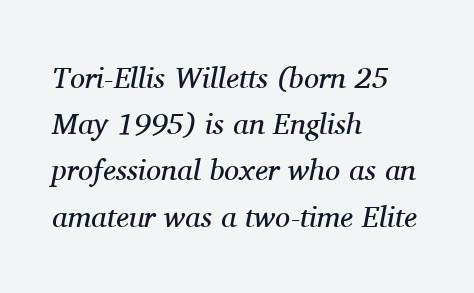
{"serif": "yes", "italic": "yes", "lean": "right", "slant_degrees": 11, "bold": "no", "weight": "regular", "width": "normal", "stroke_contrast": "medium", "x_height": "medium", "monospaced": "no", "underline": "no", "align": "left", "line_spacing": "normal", "line_spacing_ratio": 1.54, "letter_spacing": "normal", "letter_spacing_em": 0.0, "glyph_px": 30}
